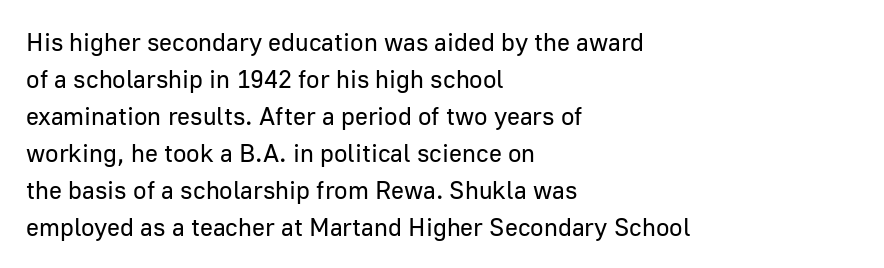
The image shows 25 px text type, upright; set left-aligned, normal line spacing (1.48x), normal letter spacing, not underlined.
